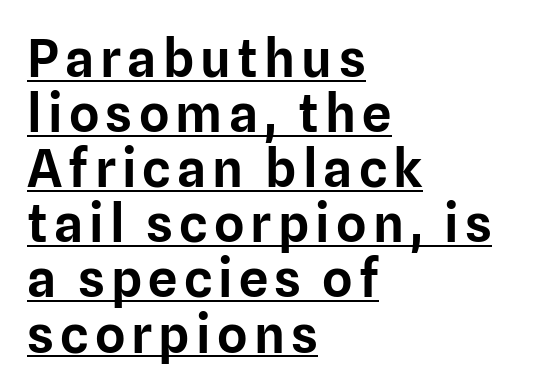
{"serif": "no", "italic": "no", "width": "normal", "stroke_contrast": "low", "x_height": "medium", "monospaced": "no", "underline": "yes", "align": "left", "line_spacing": "tight", "line_spacing_ratio": 1.06, "glyph_px": 52}
